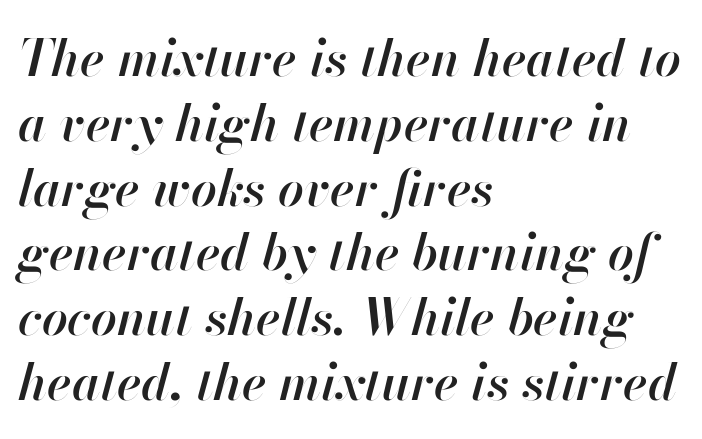
{"italic": "yes", "lean": "right", "slant_degrees": 13, "bold": "semi", "weight": "semibold", "width": "normal", "stroke_contrast": "high", "x_height": "small", "monospaced": "no", "underline": "no", "align": "left", "line_spacing": "normal", "line_spacing_ratio": 1.27, "letter_spacing": "normal", "letter_spacing_em": 0.0, "glyph_px": 51}
